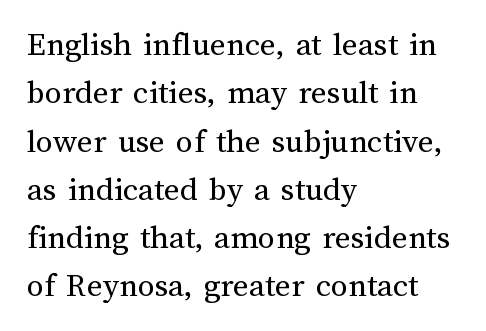
The image shows 34 px regular-weight type, upright; set left-aligned, normal line spacing (1.42x), normal letter spacing, not underlined; medium stroke contrast and a medium x-height.
